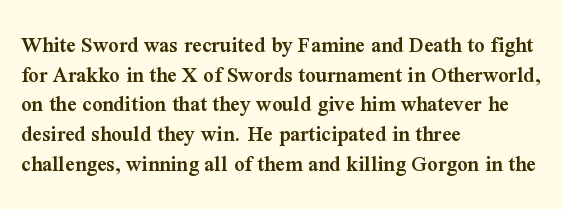
Stroke thickness is moderately raised; the sample reads as semibold. Vertical strokes here are truly vertical. The area under the type is left untouched. Summary of vertical rhythm: regular, with standard interline spacing.
